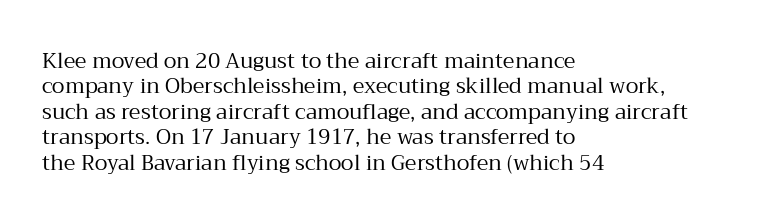
Q: Is the text bold? A: No.
Q: Is the text italic (slanted)? A: No, it is upright.
Q: Is the text underlined? A: No.
Q: How is the paragraph aligned? A: Left-aligned.
Q: Is the spacing between letters normal or unusually wide? A: Normal.
